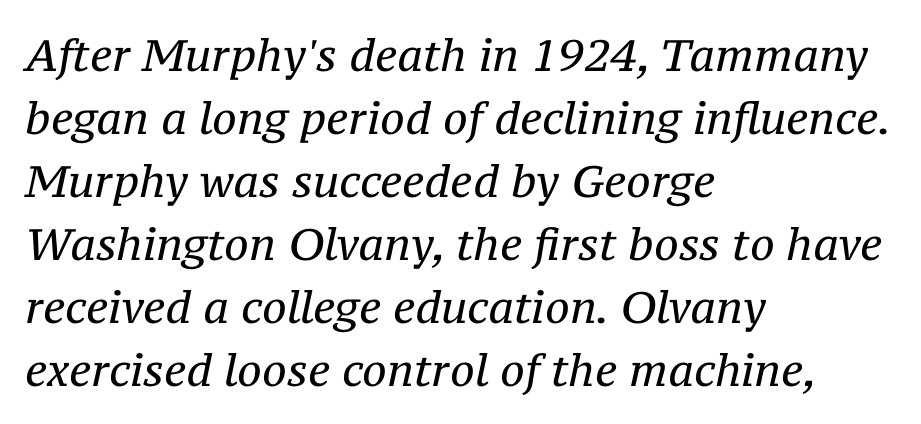
{"serif": "yes", "italic": "yes", "lean": "right", "slant_degrees": 12, "bold": "no", "weight": "regular", "width": "normal", "stroke_contrast": "medium", "x_height": "medium", "monospaced": "no", "underline": "no", "align": "left", "line_spacing": "normal", "line_spacing_ratio": 1.43, "letter_spacing": "normal", "letter_spacing_em": 0.0, "glyph_px": 44}
